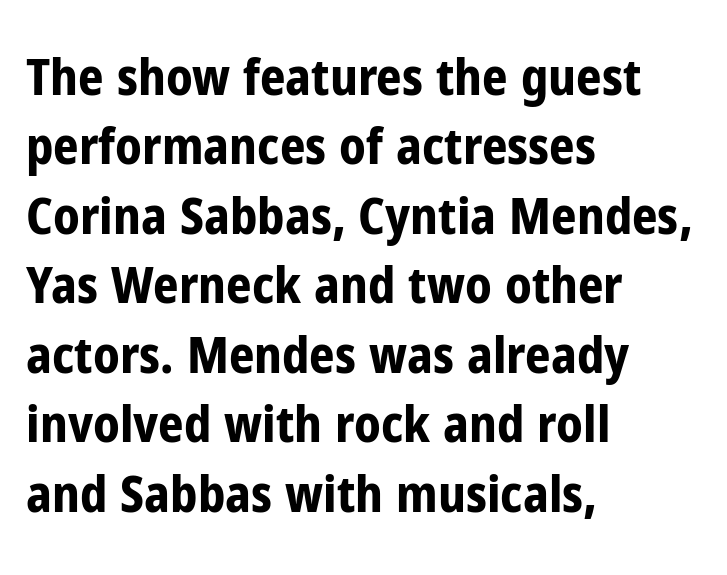
The image shows 50 px bold, condensed sans-serif type, upright; set left-aligned, normal line spacing (1.39x), normal letter spacing, not underlined; low stroke contrast and a medium x-height.
